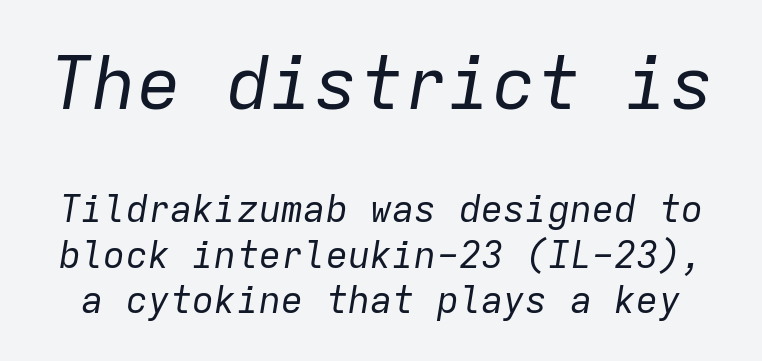
The image shows 74 px regular-weight type, italic (leaning right), monospaced; set line spacing 1.22x, normal letter spacing, not underlined; the first (top) block is 2.0x larger; low stroke contrast and a medium x-height.
